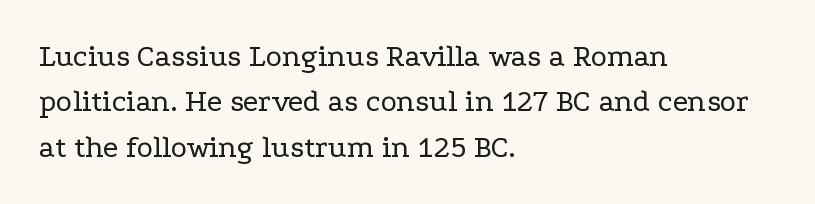
The text was rendered using a seriffed face with decorative stroke endings. Visually the block forms a straight wall on the left and a jagged coastline on the right. Beneath every word, the page is bare. Whoever set this chose a conventional vertical rhythm. Nothing unusual about the tracking: characters are spaced as the font intends. This is roman type, the default non-slanted kind.
